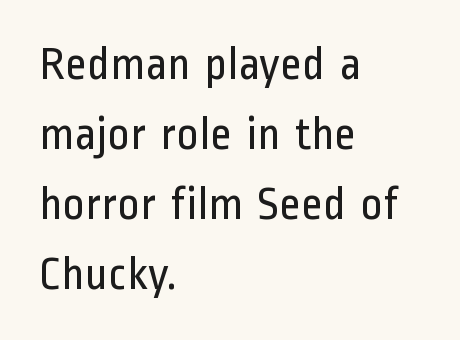
{"serif": "no", "italic": "no", "bold": "no", "weight": "regular", "width": "condensed", "stroke_contrast": "low", "x_height": "medium", "monospaced": "no", "underline": "no", "align": "left", "line_spacing": "normal", "line_spacing_ratio": 1.49, "letter_spacing": "normal", "letter_spacing_em": 0.0, "glyph_px": 47}
